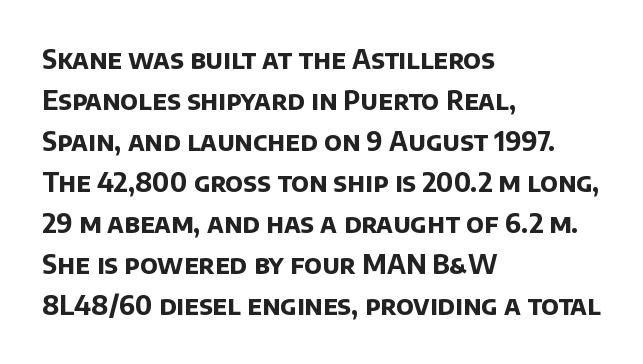
Q: Is the text bold? A: Yes.
Q: Is the text underlined? A: No.
Q: How is the paragraph aligned? A: Left-aligned.
Q: Is the spacing between letters normal or unusually wide? A: Normal.
Q: Is the spacing between lines tight, normal or loose? A: Normal.
